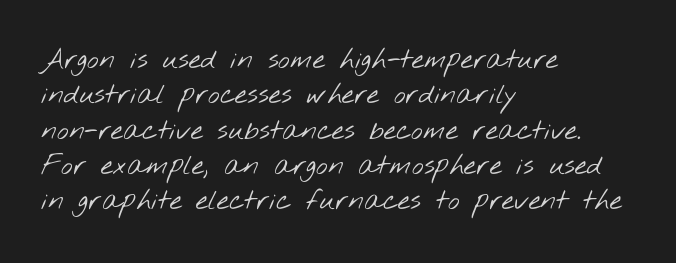
Q: Is the text bold? A: No.
Q: Is the typeface a serif or a sans-serif typeface? A: Sans-serif.
Q: Is the text underlined? A: No.
Q: How is the paragraph aligned? A: Left-aligned.
Q: Is the spacing between letters normal or unusually wide? A: Normal.
Q: Is the spacing between lines tight, normal or loose? A: Normal.
Q: Width (condensed, normal, or wide)? A: Wide.
Q: Stroke contrast? A: Low.
Q: x-height? A: Small.
Q: Monospaced? A: No.
